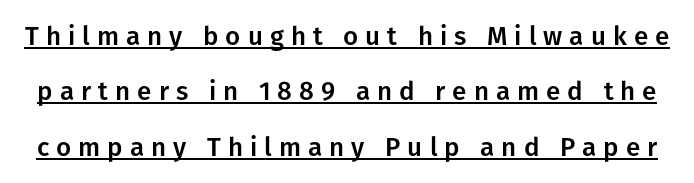
The image shows 26 px text type, upright; set loose line spacing (2.13x), unusually wide letter spacing (+0.27 em), underlined.
